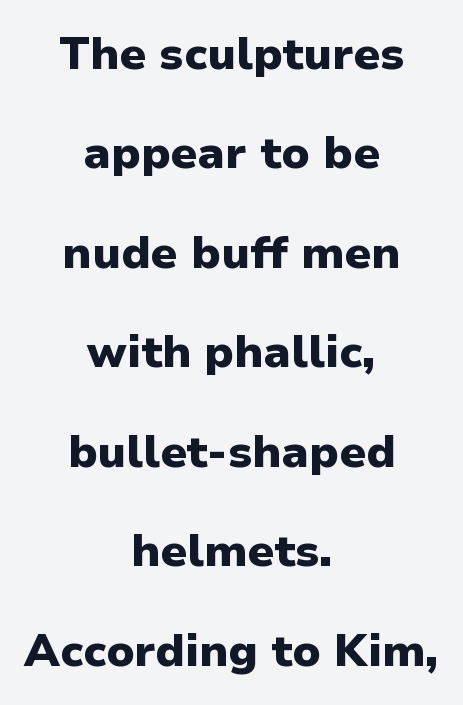
{"serif": "no", "italic": "no", "bold": "yes", "weight": "heavy", "width": "normal", "stroke_contrast": "low", "x_height": "medium", "monospaced": "no", "underline": "no", "align": "center", "line_spacing": "loose", "line_spacing_ratio": 2.21, "letter_spacing": "normal", "letter_spacing_em": 0.0, "glyph_px": 45}
